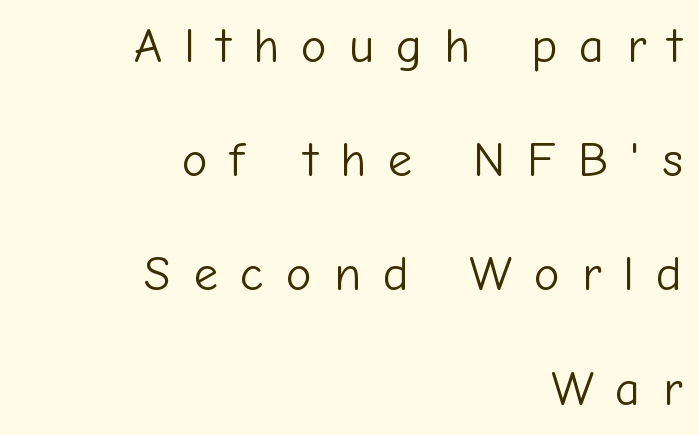
Q: Is the text bold? A: No.
Q: Is the text italic (slanted)? A: No, it is upright.
Q: Is the typeface a serif or a sans-serif typeface? A: Sans-serif.
Q: Is the text underlined? A: No.
Q: How is the paragraph aligned? A: Right-aligned.
Q: Is the spacing between letters normal or unusually wide? A: Unusually wide.
Q: Is the spacing between lines tight, normal or loose? A: Loose.
Q: Width (condensed, normal, or wide)? A: Normal.
Q: Stroke contrast? A: Low.
Q: x-height? A: Medium.
Q: Monospaced? A: No.
